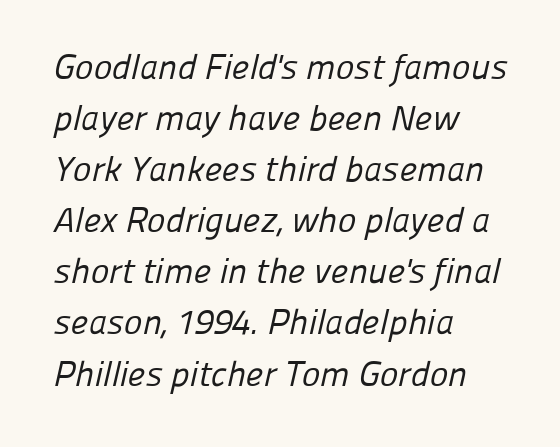
Q: Is the text bold? A: No.
Q: Is the typeface a serif or a sans-serif typeface? A: Sans-serif.
Q: Is the text underlined? A: No.
Q: How is the paragraph aligned? A: Left-aligned.
Q: Is the spacing between letters normal or unusually wide? A: Normal.
Q: Is the spacing between lines tight, normal or loose? A: Normal.
Q: Width (condensed, normal, or wide)? A: Normal.
Q: Stroke contrast? A: Low.
Q: x-height? A: Medium.
Q: Monospaced? A: No.
